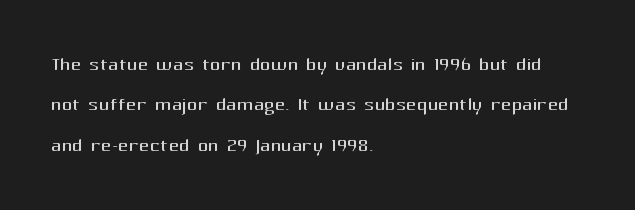
{"italic": "no", "bold": "no", "underline": "no", "align": "left", "line_spacing": "normal", "line_spacing_ratio": 1.55, "letter_spacing": "normal", "letter_spacing_em": 0.0, "glyph_px": 26}
